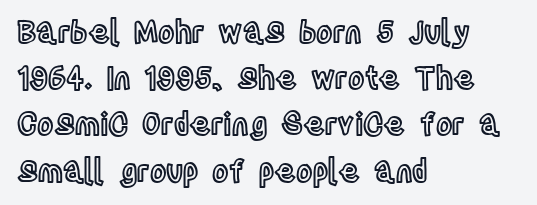
The image shows 31 px condensed type, upright; set left-aligned, normal line spacing (1.49x), normal letter spacing, not underlined; a large x-height.
